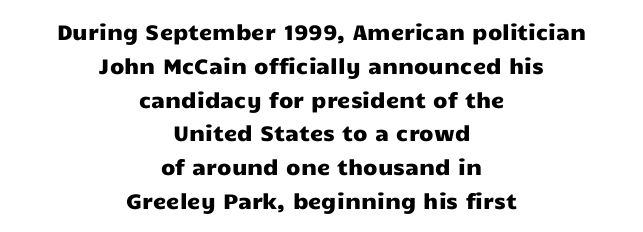
{"italic": "no", "underline": "no", "align": "center", "line_spacing": "normal", "line_spacing_ratio": 1.61, "letter_spacing": "normal", "letter_spacing_em": 0.0, "glyph_px": 21}
